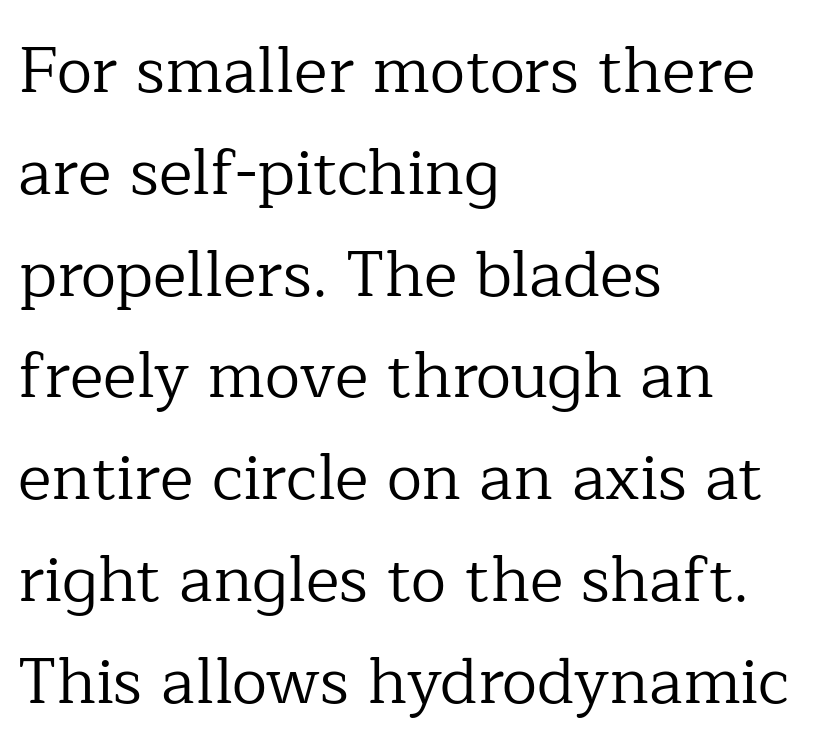
{"serif": "yes", "italic": "no", "bold": "no", "weight": "regular", "width": "normal", "stroke_contrast": "low", "x_height": "medium", "monospaced": "no", "underline": "no", "align": "left", "line_spacing": "normal", "line_spacing_ratio": 1.59, "letter_spacing": "normal", "letter_spacing_em": 0.0, "glyph_px": 64}
